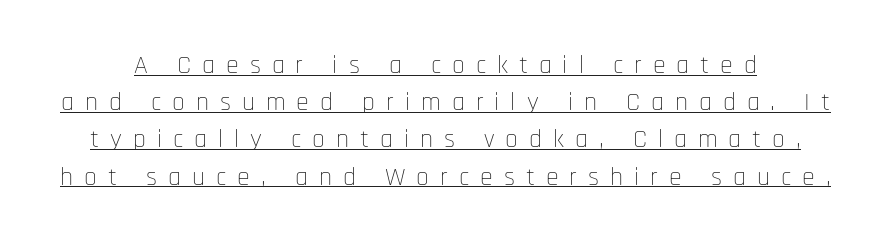
Underlined type. Display-style spreading of the glyphs; the letterfit is very open. Horizontal bands of white between lines are of average thickness. Letters have the restrained weight of plain body copy at most. Designer's note — italics off, roman on.
